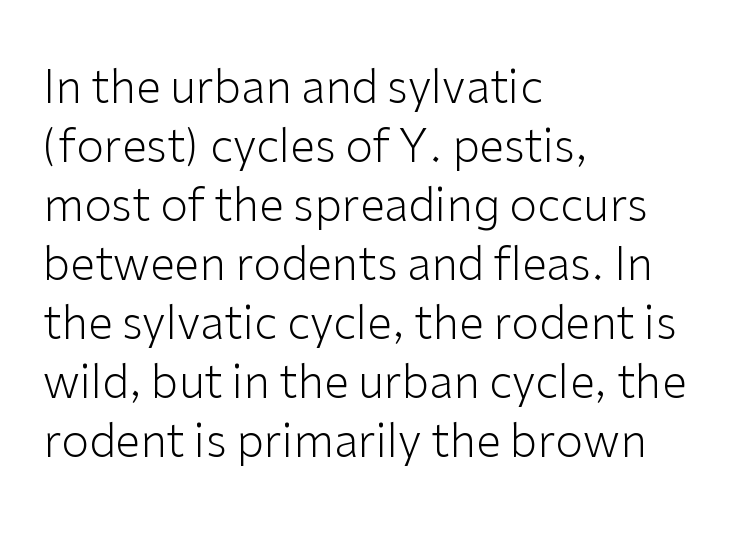
{"serif": "no", "italic": "no", "bold": "no", "weight": "light", "width": "normal", "stroke_contrast": "low", "x_height": "medium", "monospaced": "no", "underline": "no", "align": "left", "line_spacing": "normal", "line_spacing_ratio": 1.31, "letter_spacing": "normal", "letter_spacing_em": 0.0, "glyph_px": 45}
